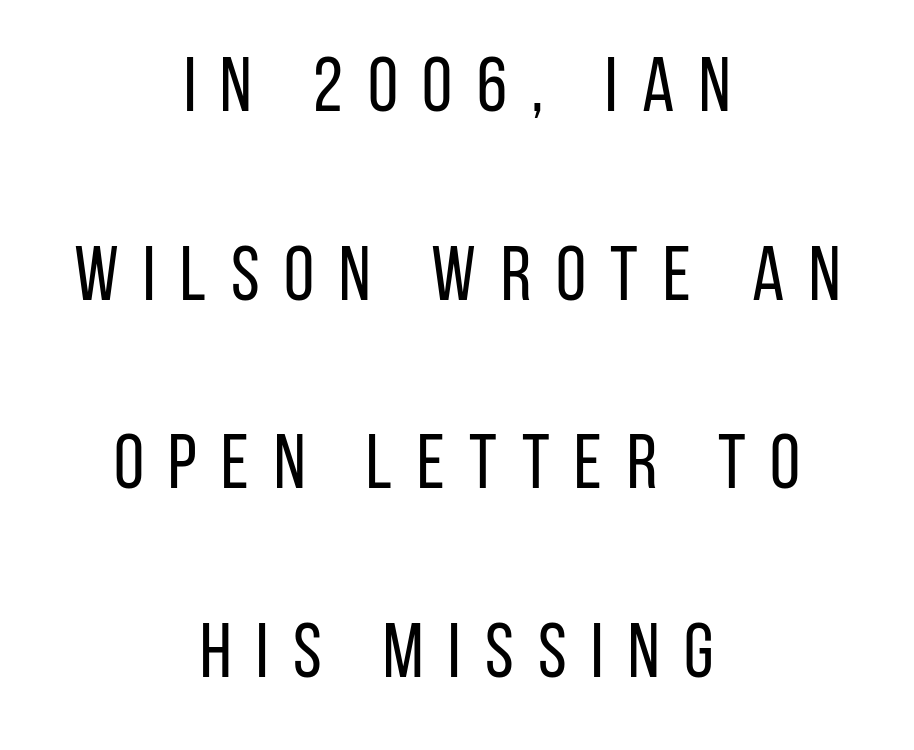
The image shows 77 px regular-weight, condensed sans-serif type, upright; set centered, loose line spacing (2.45x), unusually wide letter spacing (+0.32 em), not underlined; low stroke contrast and a large x-height.
